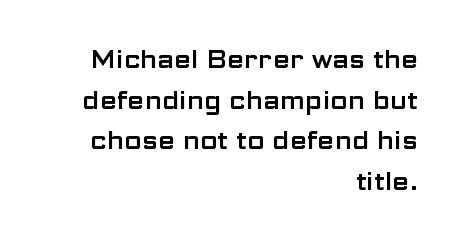
The image shows 25 px text type, upright; set right-aligned, normal line spacing (1.63x), normal letter spacing, not underlined.
